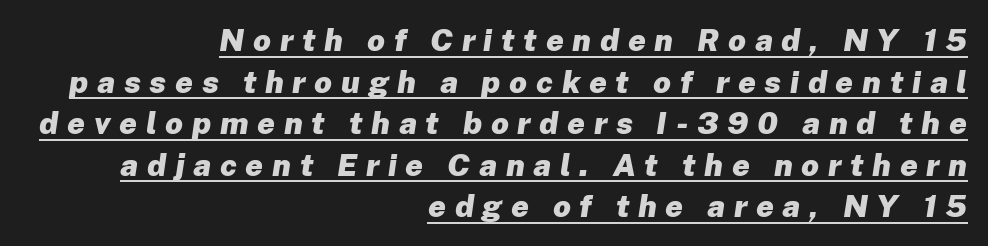
The image shows 31 px heavy type, italic (leaning right); set right-aligned, normal line spacing (1.34x), unusually wide letter spacing (+0.28 em), underlined; low stroke contrast and a medium x-height.
